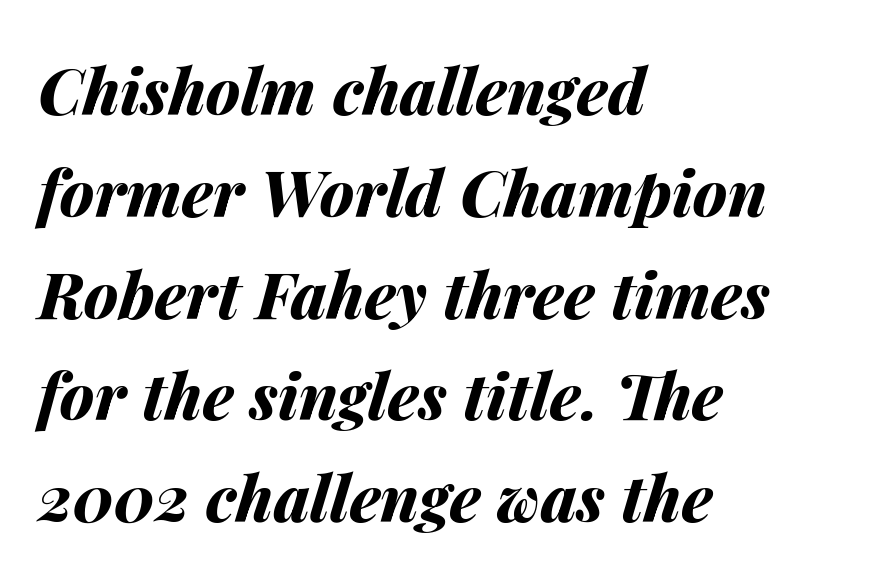
Q: Is the text bold? A: Yes.
Q: Is the text italic (slanted)? A: Yes, it leans right by about 14 degrees.
Q: Is the text underlined? A: No.
Q: How is the paragraph aligned? A: Left-aligned.
Q: Is the spacing between letters normal or unusually wide? A: Normal.
Q: Is the spacing between lines tight, normal or loose? A: Normal.
Q: Width (condensed, normal, or wide)? A: Normal.
Q: Stroke contrast? A: Medium.
Q: x-height? A: Medium.
Q: Monospaced? A: No.
